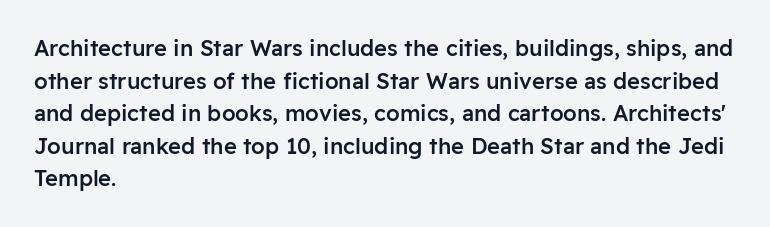
The image shows 22 px text type, upright; set left-aligned, normal line spacing (1.48x), normal letter spacing, not underlined.
